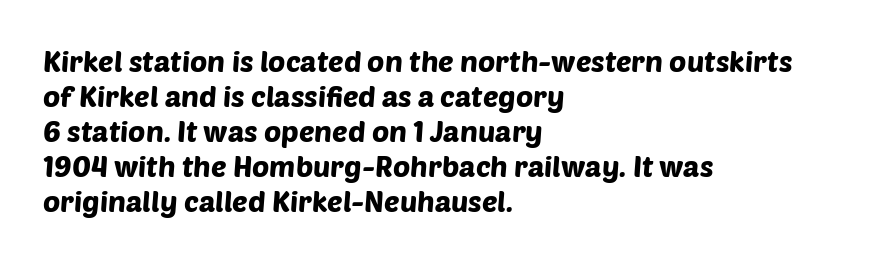
{"serif": "no", "width": "normal", "stroke_contrast": "low", "x_height": "large", "monospaced": "no", "underline": "no", "align": "left", "line_spacing_ratio": 1.21, "letter_spacing": "normal", "letter_spacing_em": 0.0, "glyph_px": 29}
